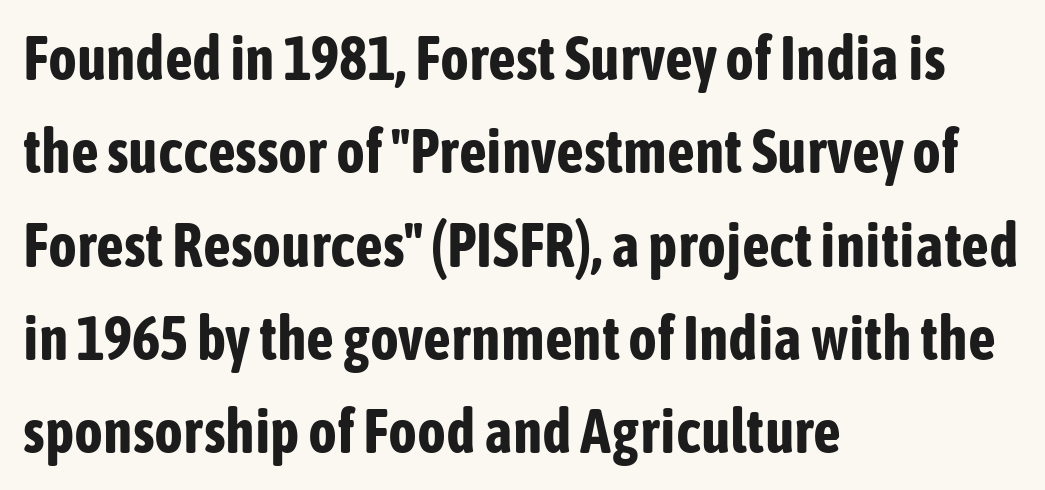
{"serif": "no", "italic": "no", "bold": "yes", "weight": "bold", "width": "condensed", "stroke_contrast": "low", "x_height": "medium", "monospaced": "no", "underline": "no", "align": "left", "line_spacing": "normal", "line_spacing_ratio": 1.53, "letter_spacing": "normal", "letter_spacing_em": 0.0, "glyph_px": 61}
